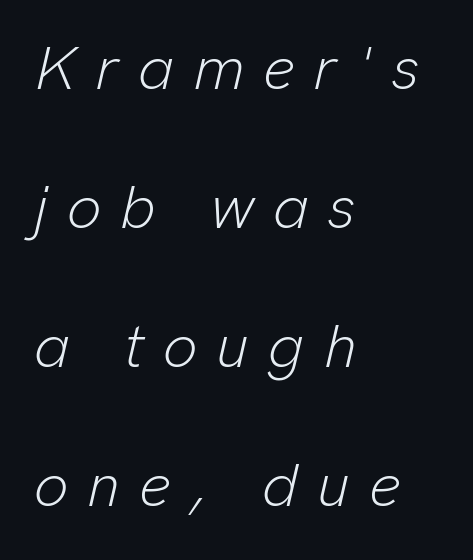
Underline: absent. The designer dialed line spacing up above the default. The horizontal fit of the characters is loose and conspicuously gappy. A typesetter would call this proportional, since set widths differ per character. You can tell it's italic because the verticals aren't actually vertical.
